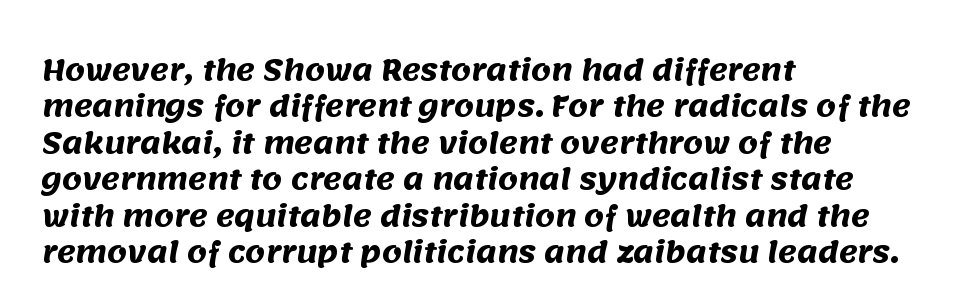
Note the varied advance widths — an 'i' is clearly narrower than an 'm'. Compared with an ordinary text face, these strokes are far heavier — a full bold. One-word summary of the alignment: left. In terms of letterspacing, this is plain default setting.
